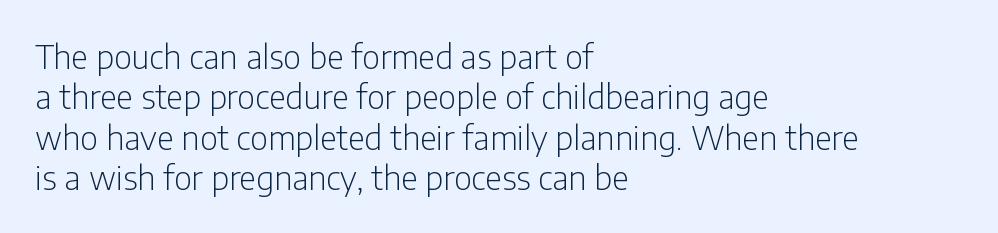
Each letter keeps its own natural width here, so spacing adapts to shape. Each stroke keeps to a modest, everyday thickness or less. Descender tails drop into unmarked territory. These lines were composed using upright roman letters.
